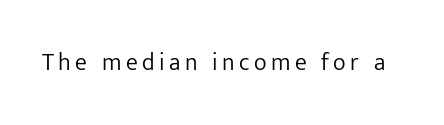
Q: Is the text bold? A: No.
Q: Is the text italic (slanted)? A: No, it is upright.
Q: Is the text underlined? A: No.
